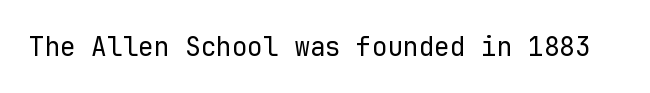
{"italic": "no", "bold": "no", "underline": "no", "letter_spacing": "normal", "letter_spacing_em": 0.0, "glyph_px": 26}
